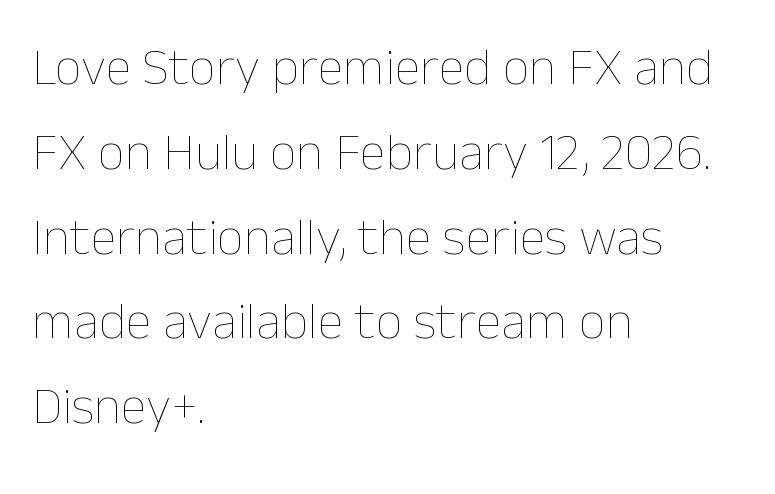
{"italic": "no", "bold": "no", "weight": "thin", "width": "normal", "stroke_contrast": "low", "x_height": "medium", "monospaced": "no", "underline": "no", "align": "left", "line_spacing": "normal", "line_spacing_ratio": 1.6, "letter_spacing": "normal", "letter_spacing_em": 0.0, "glyph_px": 53}
